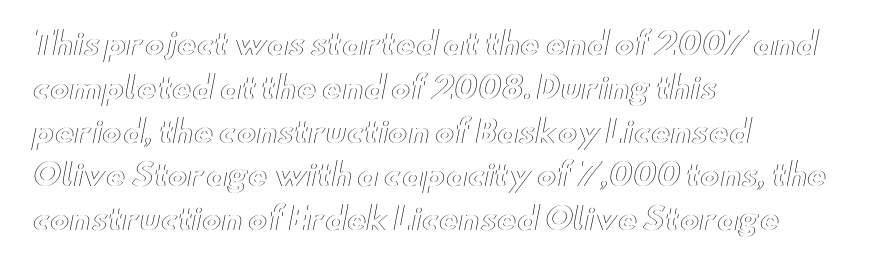
The passage shown has conventional tracking throughout. Rows of type keep a routine distance in the vertical direction. These lines are rendered in a variable-pitch font. The space beneath each line is pristine and unruled.
